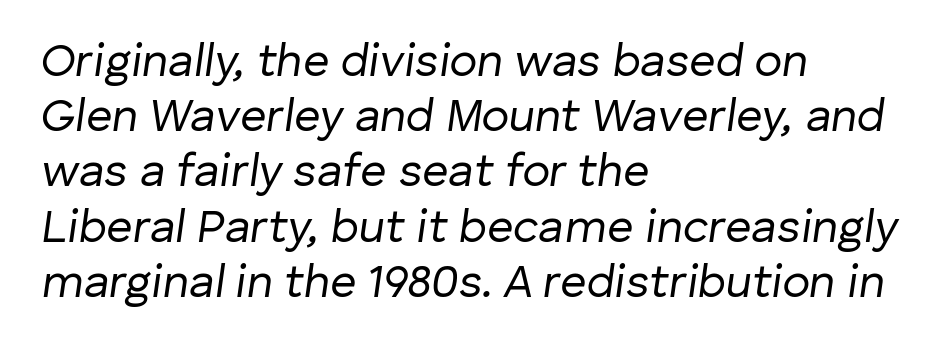
Q: Is the text bold? A: No.
Q: Is the text italic (slanted)? A: Yes, it leans right by about 8 degrees.
Q: Is the text underlined? A: No.
Q: How is the paragraph aligned? A: Left-aligned.
Q: Is the spacing between letters normal or unusually wide? A: Normal.
Q: Width (condensed, normal, or wide)? A: Normal.
Q: Stroke contrast? A: Low.
Q: x-height? A: Medium.
Q: Monospaced? A: No.
